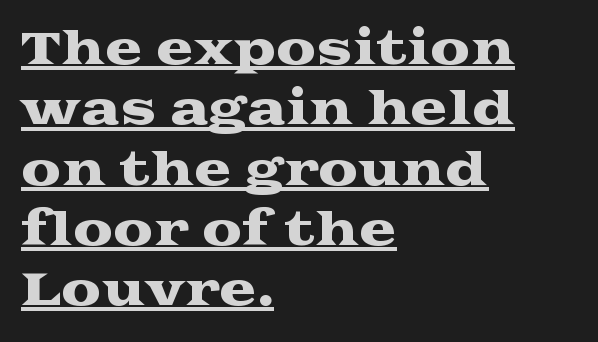
The image shows 45 px wide serif type, upright; set left-aligned, normal line spacing (1.34x), normal letter spacing, underlined; medium stroke contrast and a medium x-height.
